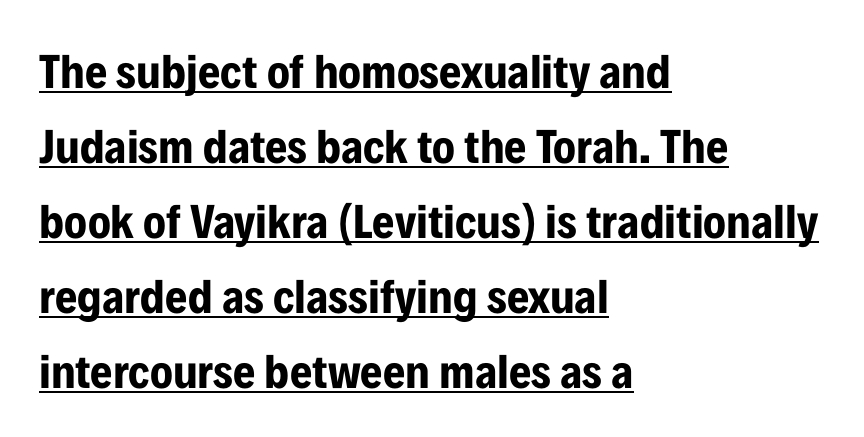
The image shows 48 px bold, condensed sans-serif type, upright; set left-aligned, normal line spacing (1.56x), normal letter spacing, underlined; low stroke contrast and a medium x-height.
